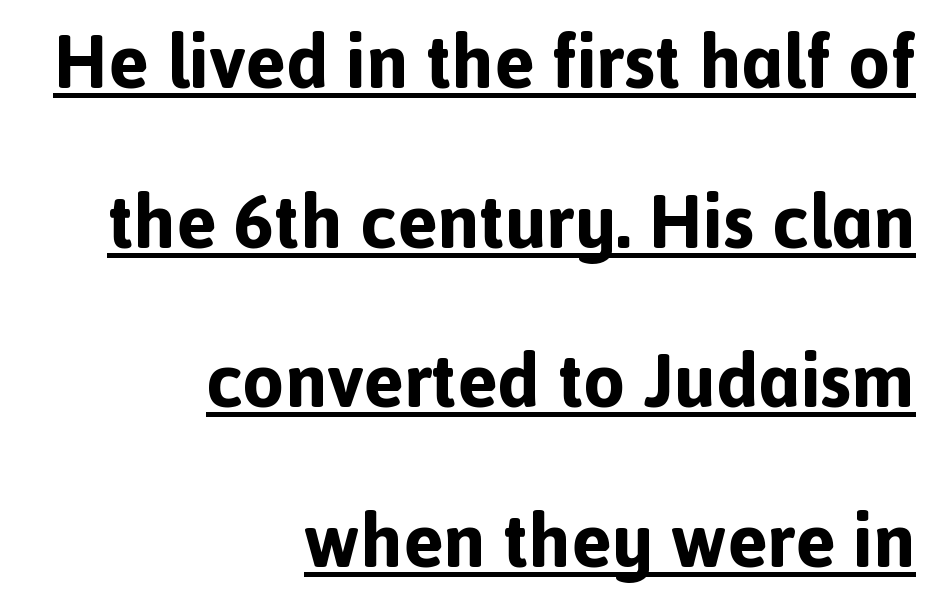
The image shows 75 px bold sans-serif type, upright; set right-aligned, loose line spacing (2.13x), normal letter spacing, underlined; a medium x-height.
